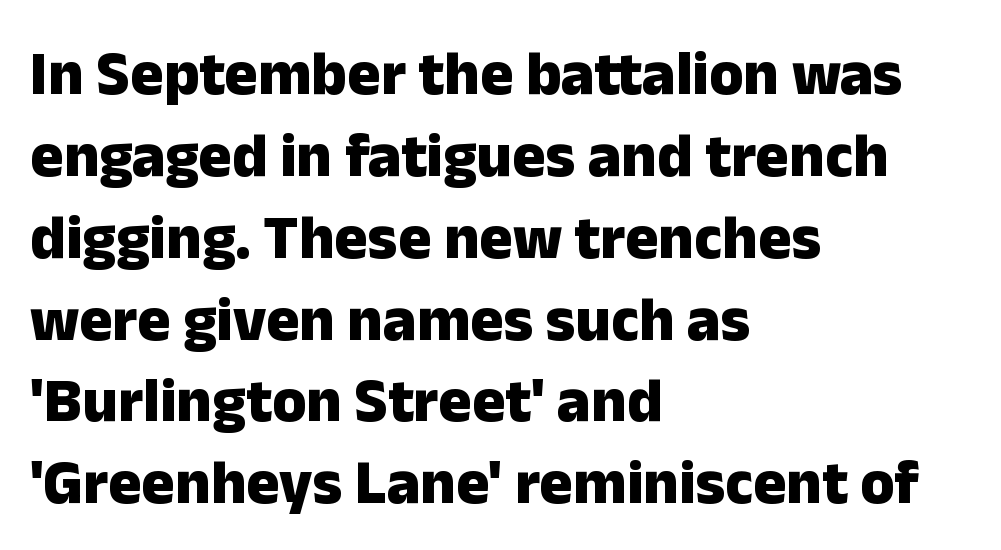
The image shows 62 px heavy sans-serif type, upright; set left-aligned, normal line spacing (1.32x), normal letter spacing, not underlined; low stroke contrast and a medium x-height.
